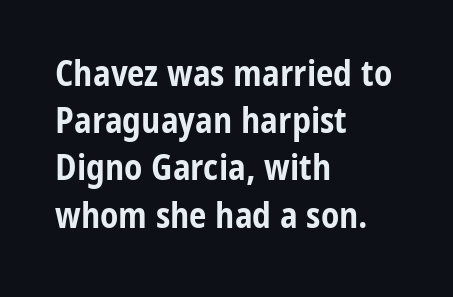
Q: Is the text bold? A: Yes.
Q: Is the text italic (slanted)? A: No, it is upright.
Q: Is the typeface a serif or a sans-serif typeface? A: Sans-serif.
Q: Is the text underlined? A: No.
Q: How is the paragraph aligned? A: Left-aligned.
Q: Is the spacing between letters normal or unusually wide? A: Normal.
Q: Is the spacing between lines tight, normal or loose? A: Normal.
Q: Width (condensed, normal, or wide)? A: Condensed.
Q: Stroke contrast? A: Low.
Q: x-height? A: Medium.
Q: Monospaced? A: No.
